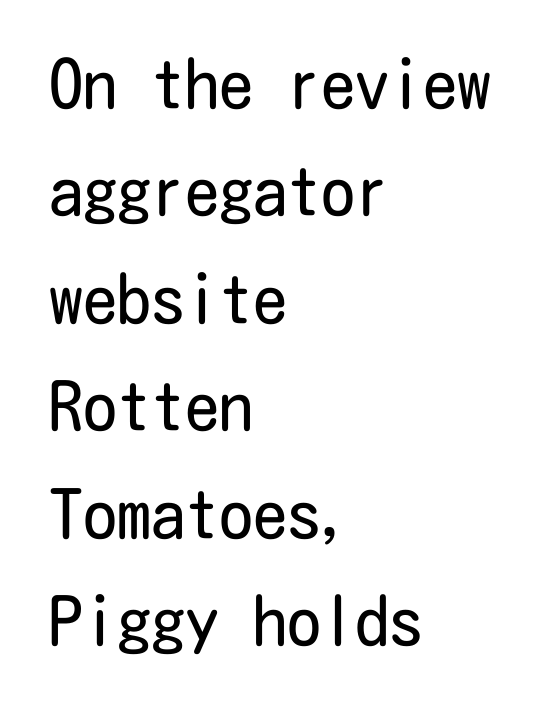
The image shows 68 px regular-weight, condensed sans-serif type, upright; set left-aligned, normal line spacing (1.58x), normal letter spacing, not underlined; low stroke contrast and a medium x-height.
